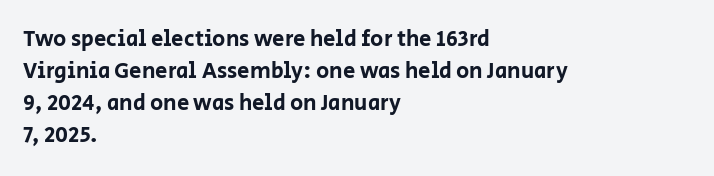
{"italic": "no", "underline": "no", "align": "left", "line_spacing": "normal", "line_spacing_ratio": 1.46, "letter_spacing": "normal", "letter_spacing_em": 0.0, "glyph_px": 22}
